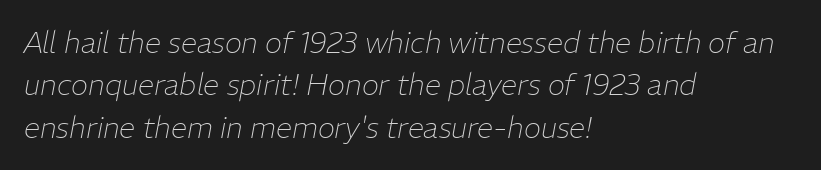
The image shows 29 px thin type, italic (leaning right); set left-aligned, normal line spacing (1.46x), normal letter spacing, not underlined; low stroke contrast and a medium x-height.
